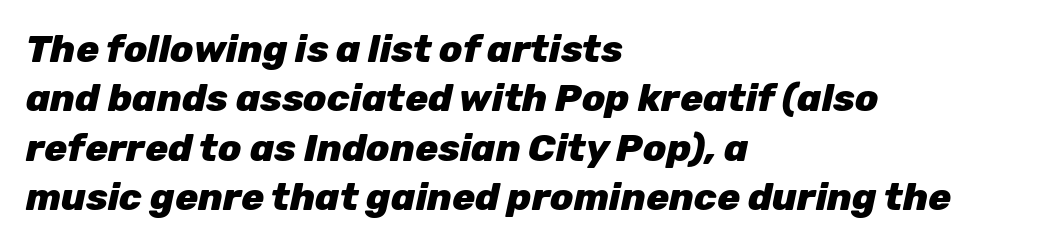
This rendering leaves character spacing at its baseline value. You could not count columns in this text — the font is proportionally spaced. The font's italic variant was chosen for this text. The lines sit at an ordinary, default distance from one another. This is heavy type, rendered in bold. The foot of each line stays bare and open.
